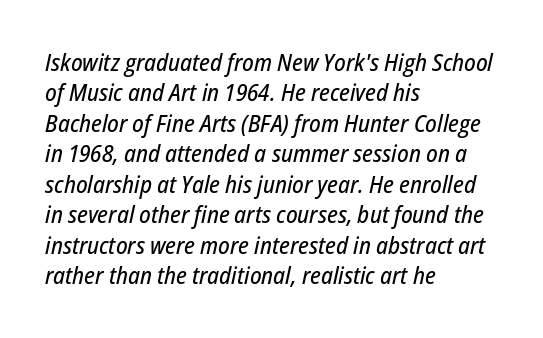
The image shows 24 px text type, italic (leaning right); set left-aligned, normal line spacing (1.27x), normal letter spacing, not underlined.
